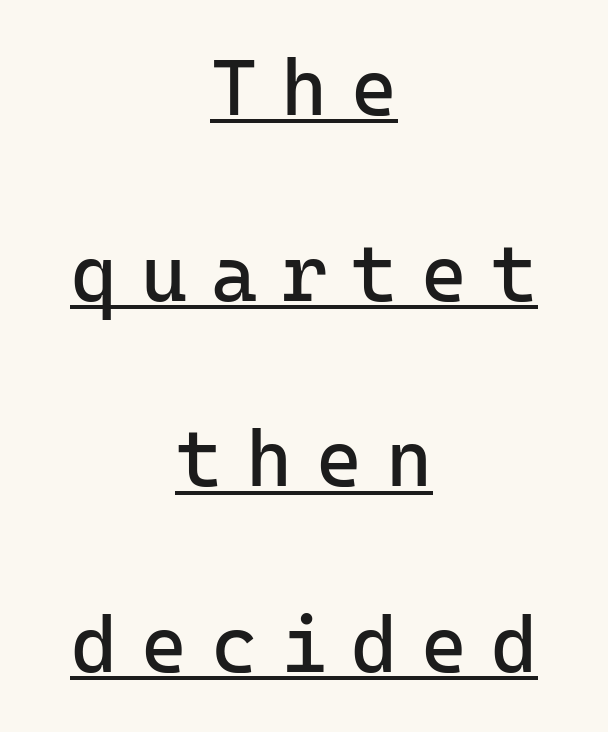
{"serif": "no", "italic": "no", "bold": "no", "weight": "regular", "width": "normal", "stroke_contrast": "low", "x_height": "medium", "monospaced": "yes", "underline": "yes", "align": "center", "line_spacing": "loose", "line_spacing_ratio": 2.35, "letter_spacing": "wide", "letter_spacing_em": 0.3, "glyph_px": 79}
